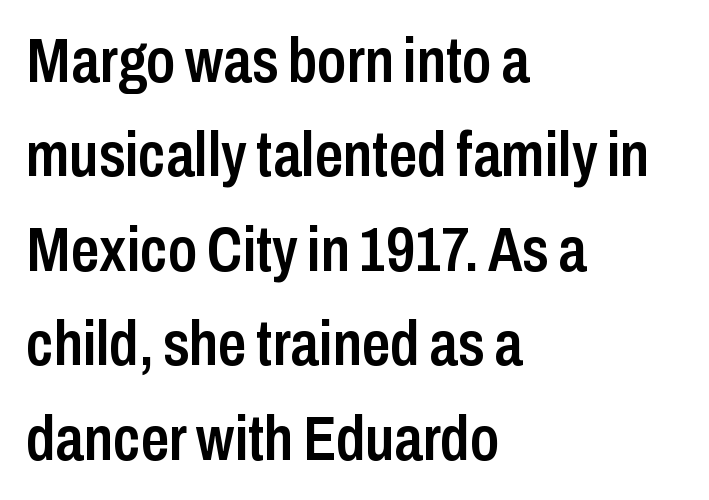
A typesetter would call this proportional, since set widths differ per character. The baseline area is clear. When letters stand straight like this, we call the style roman or upright. Quick note: interline space is typical. These lines are set flush left with a ragged right edge. The face used here is rendered with its standard letterfit.
